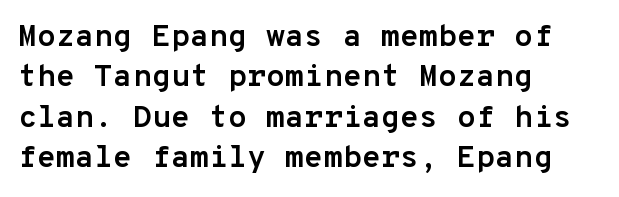
Q: Is the text bold? A: Yes.
Q: Is the text italic (slanted)? A: No, it is upright.
Q: Is the typeface a serif or a sans-serif typeface? A: Sans-serif.
Q: Is the text underlined? A: No.
Q: How is the paragraph aligned? A: Left-aligned.
Q: Is the spacing between letters normal or unusually wide? A: Normal.
Q: Is the spacing between lines tight, normal or loose? A: Normal.
Q: Width (condensed, normal, or wide)? A: Normal.
Q: Stroke contrast? A: Low.
Q: x-height? A: Medium.
Q: Monospaced? A: Yes.
